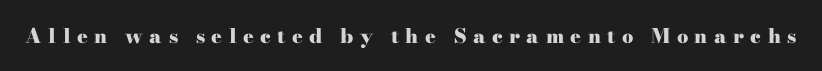
{"italic": "no", "bold": "yes", "underline": "no", "letter_spacing": "wide", "letter_spacing_em": 0.32, "glyph_px": 20}
